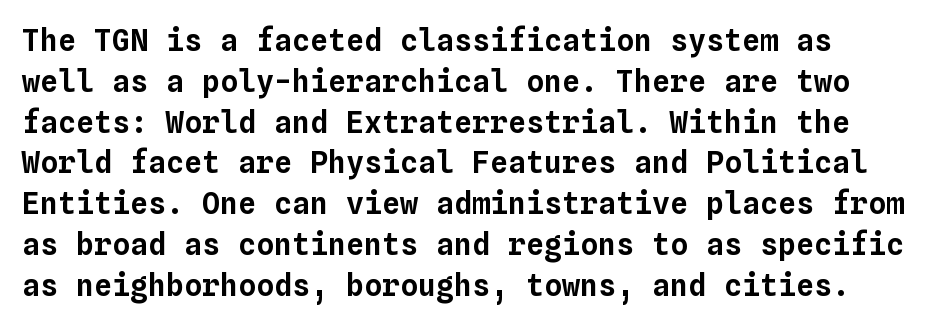
Q: Is the text italic (slanted)? A: No, it is upright.
Q: Is the text underlined? A: No.
Q: Is the spacing between letters normal or unusually wide? A: Normal.
Q: Is the spacing between lines tight, normal or loose? A: Normal.
Q: Width (condensed, normal, or wide)? A: Normal.
Q: Stroke contrast? A: Low.
Q: x-height? A: Medium.
Q: Monospaced? A: Yes.
